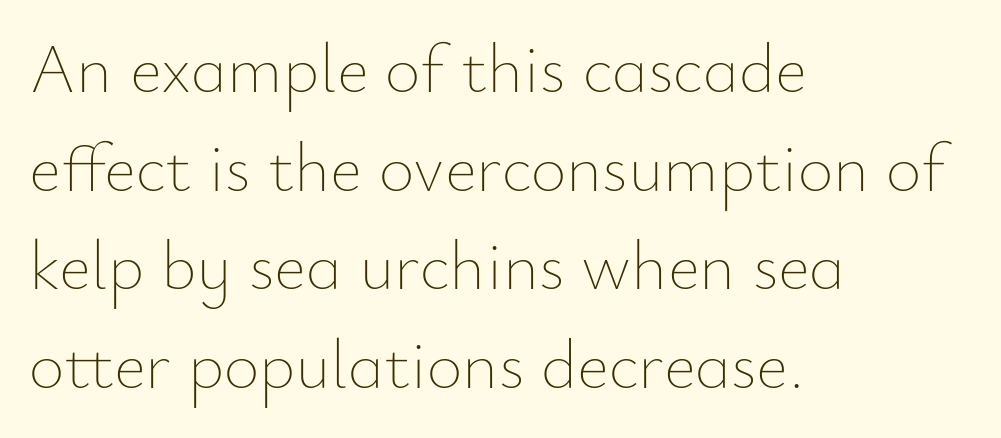
The image shows 69 px thin type, upright; set left-aligned, normal line spacing (1.43x), normal letter spacing, not underlined; low stroke contrast and a small x-height.
